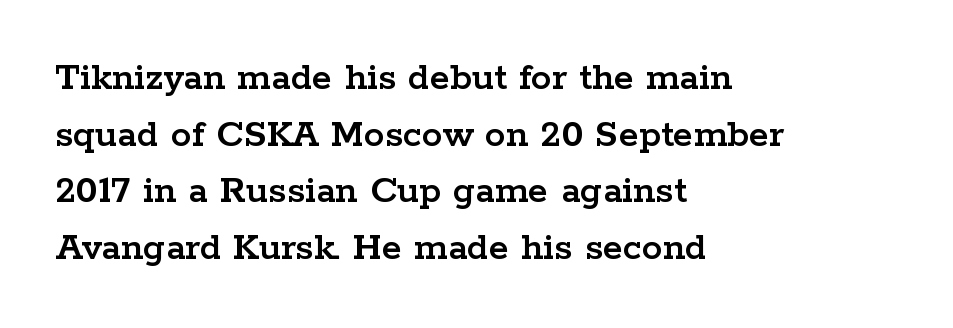
Varying glyph widths throughout — classic text-font behaviour. I'd call this a serif setting — the letters wear small feet. The text block is weighted toward the left margin, trailing off unevenly rightward. If you drew a line through each stem, it would be perfectly vertical. Between one letter and the next there's only the usual sliver of space.
